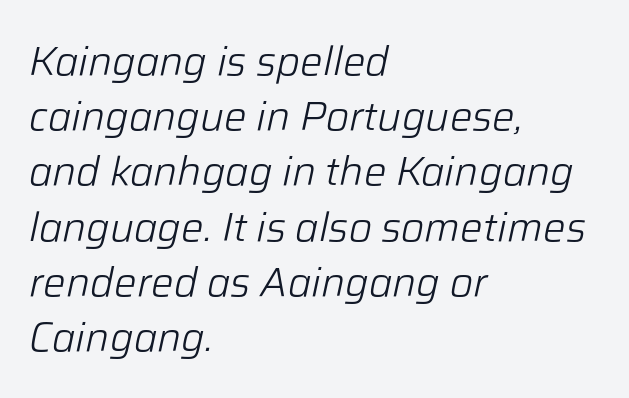
Q: Is the text bold? A: No.
Q: Is the text italic (slanted)? A: Yes, it leans right by about 12 degrees.
Q: Is the text underlined? A: No.
Q: How is the paragraph aligned? A: Left-aligned.
Q: Is the spacing between letters normal or unusually wide? A: Normal.
Q: Is the spacing between lines tight, normal or loose? A: Normal.
Q: Width (condensed, normal, or wide)? A: Normal.
Q: Stroke contrast? A: Low.
Q: x-height? A: Medium.
Q: Monospaced? A: No.
